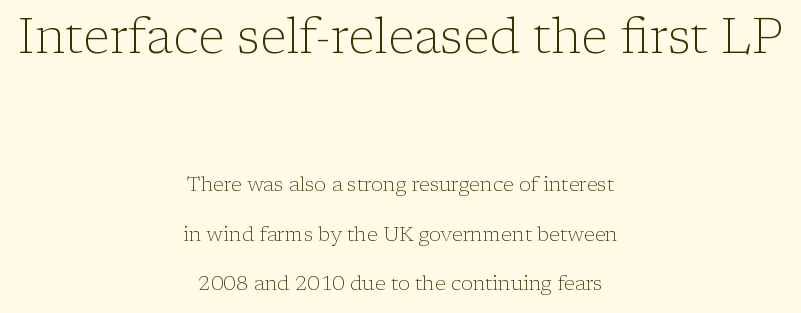
A centered setting, common on invitations and titles, is used for this passage. Is this a sans? No — the strokes have serifs. This rendering features lettering with no underline. The face used here is rendered with its standard letterfit. Quick note: interline space is abundant. In this sample the first text group is rendered at the bigger scale.
